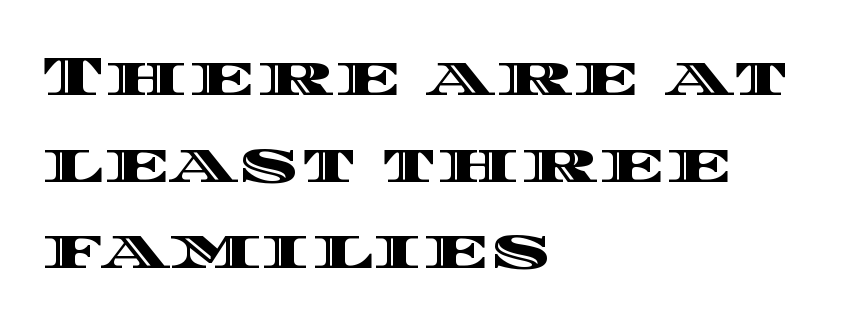
Q: Is the text italic (slanted)? A: No, it is upright.
Q: Is the text underlined? A: No.
Q: How is the paragraph aligned? A: Left-aligned.
Q: Is the spacing between letters normal or unusually wide? A: Normal.
Q: Is the spacing between lines tight, normal or loose? A: Normal.
Q: Width (condensed, normal, or wide)? A: Wide.
Q: x-height? A: Large.
Q: Monospaced? A: No.
